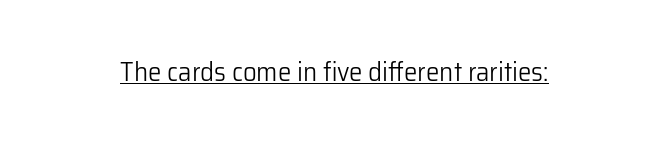
{"italic": "no", "bold": "no", "underline": "yes", "letter_spacing": "normal", "letter_spacing_em": 0.0, "glyph_px": 27}
